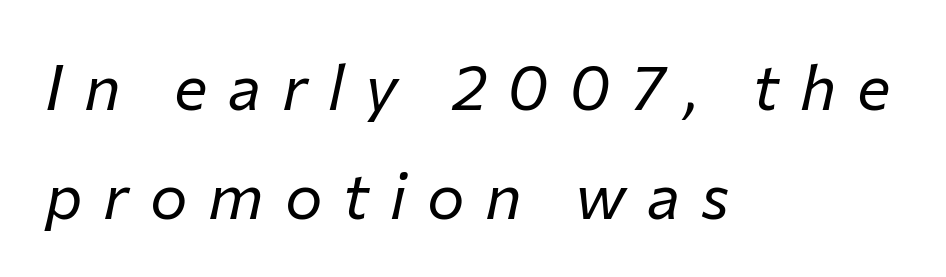
{"italic": "yes", "lean": "right", "slant_degrees": 12, "bold": "no", "weight": "regular", "width": "normal", "stroke_contrast": "low", "x_height": "medium", "monospaced": "no", "underline": "no", "align": "left", "line_spacing_ratio": 1.73, "letter_spacing": "wide", "letter_spacing_em": 0.33, "glyph_px": 63}
